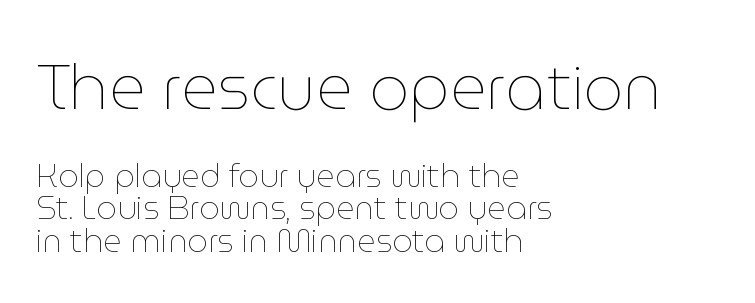
The image shows 63 px thin type, upright; set left-aligned, tight line spacing (1.01x), normal letter spacing, not underlined; the first (top) block is 1.97x larger; low stroke contrast and a medium x-height.
